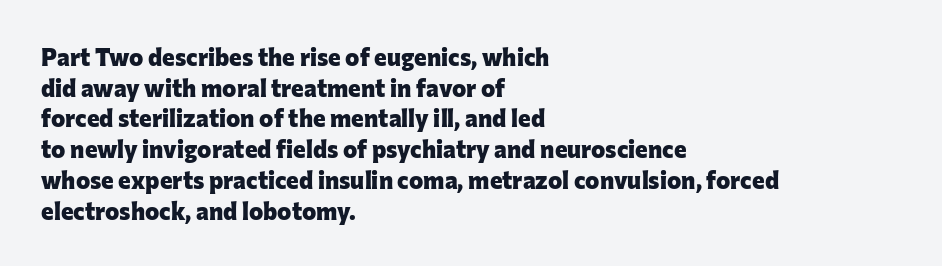
{"italic": "no", "bold": "yes", "underline": "no", "align": "left", "line_spacing": "normal", "line_spacing_ratio": 1.28, "letter_spacing": "normal", "letter_spacing_em": 0.0, "glyph_px": 24}
